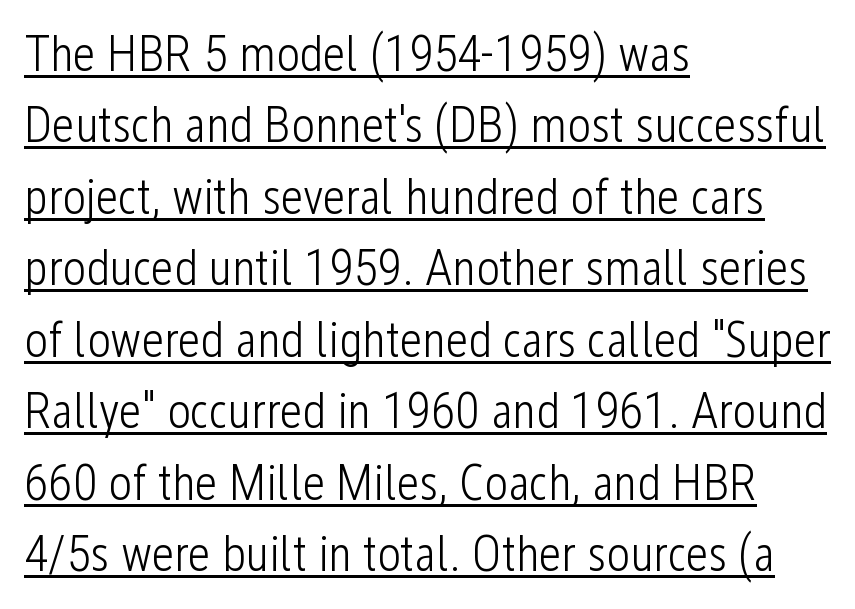
A sans-serif font was chosen for this passage. This block has exactly the height ordinary leading produces. The passage shown is typed in a proportional face where columns would drift. This rendering features underlined lettering. Letters have the restrained weight of plain body copy at most.
